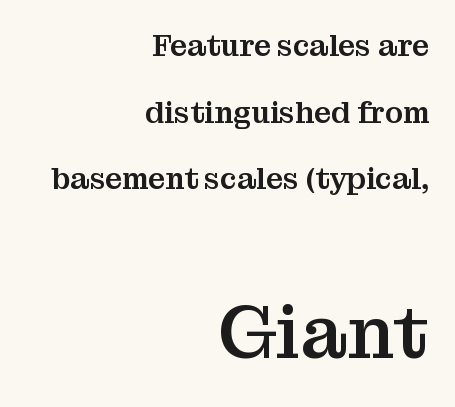
Q: Is the text italic (slanted)? A: No, it is upright.
Q: Is the typeface a serif or a sans-serif typeface? A: Serif.
Q: Is the text underlined? A: No.
Q: How is the paragraph aligned? A: Right-aligned.
Q: Is the spacing between letters normal or unusually wide? A: Normal.
Q: Is the spacing between lines tight, normal or loose? A: Loose.
Q: Which block of text is set in a larger size, the first (top) or the second (bottom)? A: The second (bottom) one.
Q: Width (condensed, normal, or wide)? A: Normal.
Q: Stroke contrast? A: Medium.
Q: x-height? A: Medium.
Q: Monospaced? A: No.
